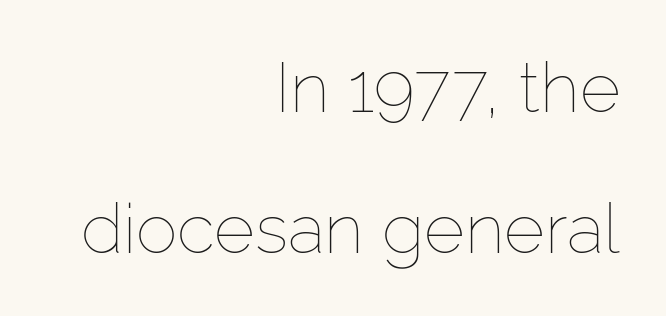
These lines stand farther apart than default settings would place them. The area under the type is left untouched. Does the lettering tilt? It doesn't — this is upright. A typesetter would call this proportional, since set widths differ per character. In CSS terms this would be text-align: right.
